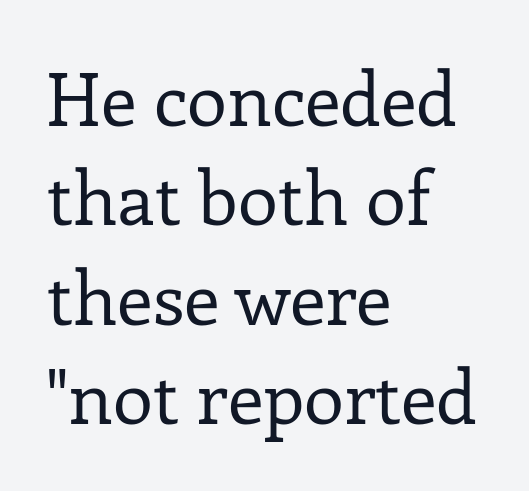
Q: Is the text bold? A: No.
Q: Is the text italic (slanted)? A: No, it is upright.
Q: Is the typeface a serif or a sans-serif typeface? A: Serif.
Q: Is the text underlined? A: No.
Q: How is the paragraph aligned? A: Left-aligned.
Q: Is the spacing between letters normal or unusually wide? A: Normal.
Q: Is the spacing between lines tight, normal or loose? A: Normal.
Q: Width (condensed, normal, or wide)? A: Normal.
Q: Stroke contrast? A: Low.
Q: x-height? A: Medium.
Q: Monospaced? A: No.
